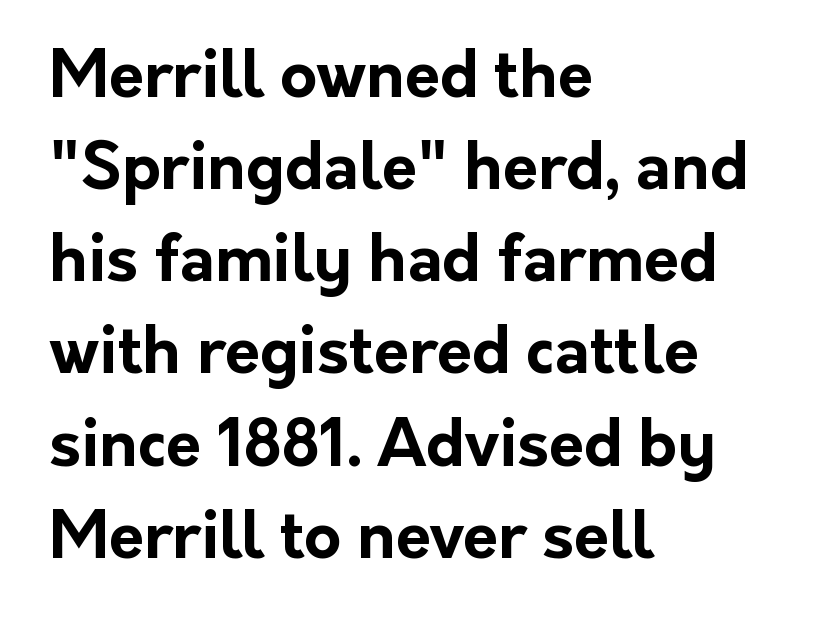
The image shows 64 px bold sans-serif type, upright; set left-aligned, normal line spacing (1.44x), normal letter spacing, not underlined; low stroke contrast and a medium x-height.
